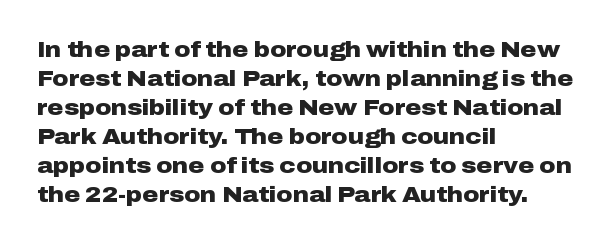
{"italic": "no", "bold": "yes", "underline": "no", "align": "left", "line_spacing": "normal", "line_spacing_ratio": 1.32, "letter_spacing": "normal", "letter_spacing_em": 0.0, "glyph_px": 22}
